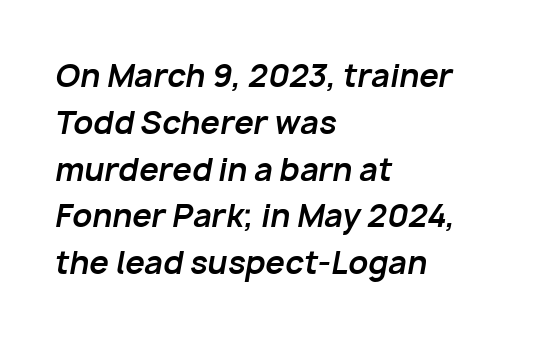
The image shows 31 px bold type, italic (leaning right); set left-aligned, normal line spacing (1.51x), normal letter spacing, not underlined; low stroke contrast and a medium x-height.
